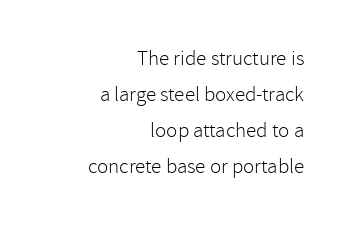
The compositor pushed each line to the right boundary. Underline: absent. The face looks like a standard text weight, possibly lighter. Students, note that the glyphs here touch the page at normal intervals. Every stem runs plumb, perpendicular to the baseline.
